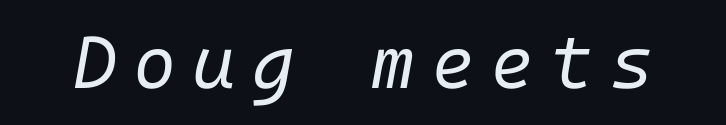
Look at the tracking — it's clearly loosened, letters drifting apart. Quick note: italic. Descenders hang freely into open space. Counters stay open thanks to moderate or lighter strokes.
